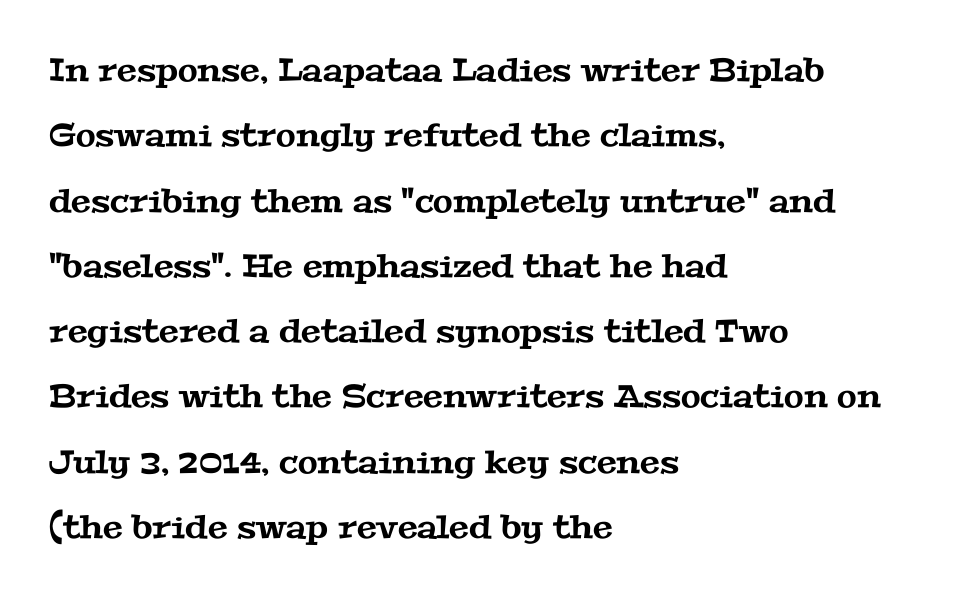
The image shows 32 px wide serif type; set left-aligned, loose line spacing (2.04x), normal letter spacing, not underlined; medium stroke contrast and a medium x-height.
